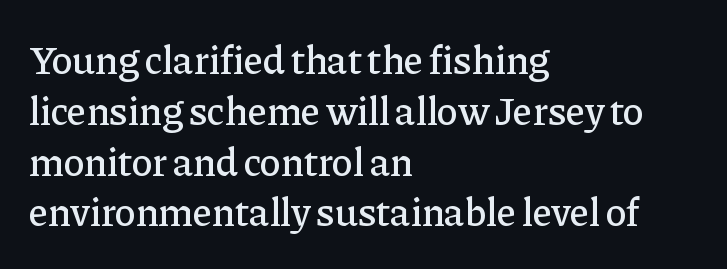
{"serif": "yes", "italic": "no", "width": "normal", "stroke_contrast": "low", "x_height": "medium", "monospaced": "no", "underline": "no", "align": "left", "line_spacing": "normal", "line_spacing_ratio": 1.27, "letter_spacing": "normal", "letter_spacing_em": 0.0, "glyph_px": 40}
